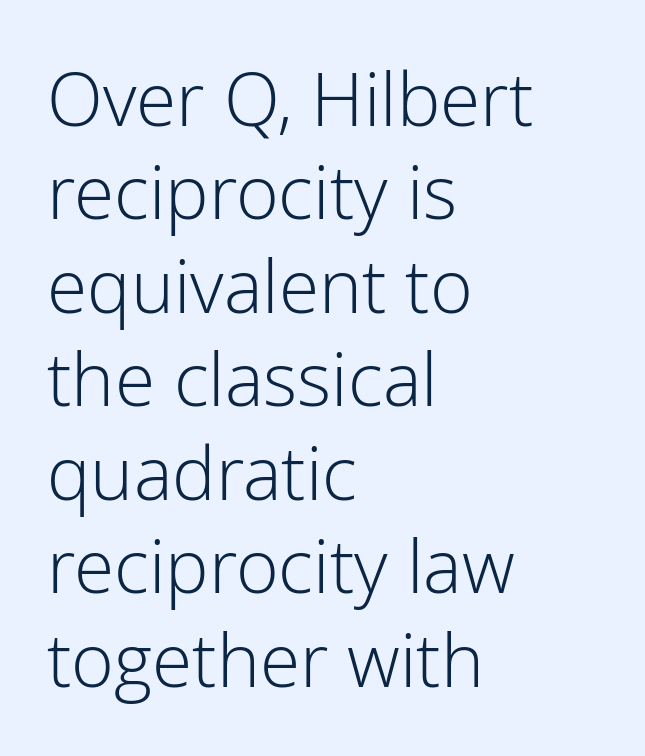
{"serif": "no", "italic": "no", "bold": "no", "weight": "light", "width": "normal", "stroke_contrast": "low", "x_height": "medium", "monospaced": "no", "underline": "no", "align": "left", "line_spacing": "normal", "line_spacing_ratio": 1.28, "letter_spacing": "normal", "letter_spacing_em": 0.0, "glyph_px": 73}
